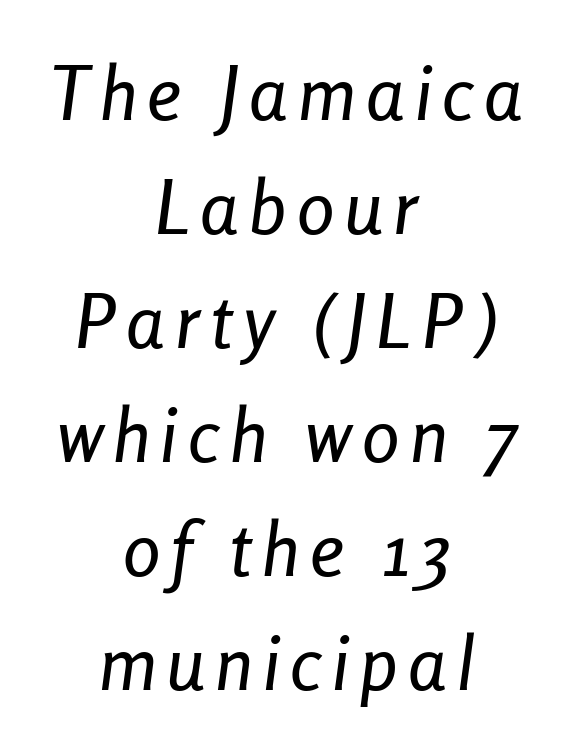
If you measured baseline to baseline, you'd find a middling distance. Posture: slanted. Each letter keeps its own natural width here, so spacing adapts to shape. The whitespace from short lines is split evenly between both sides.
